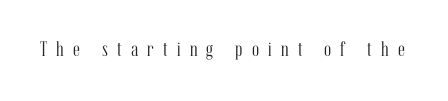
The image shows 21 px text type, upright; set unusually wide letter spacing (+0.44 em), not underlined.
